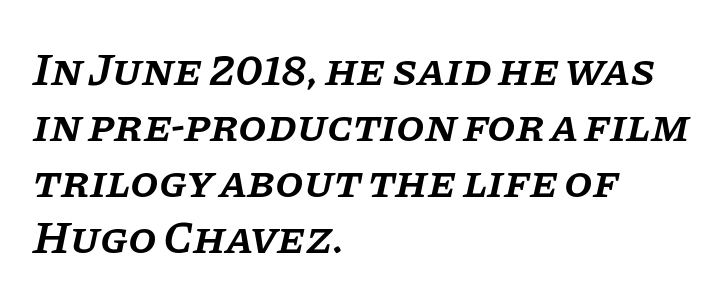
Q: Is the text bold? A: Semi-bold.
Q: Is the text italic (slanted)? A: Yes, it leans right by about 11 degrees.
Q: Is the typeface a serif or a sans-serif typeface? A: Serif.
Q: Is the text underlined? A: No.
Q: How is the paragraph aligned? A: Left-aligned.
Q: Is the spacing between letters normal or unusually wide? A: Normal.
Q: Width (condensed, normal, or wide)? A: Normal.
Q: Stroke contrast? A: Low.
Q: x-height? A: Large.
Q: Monospaced? A: No.
